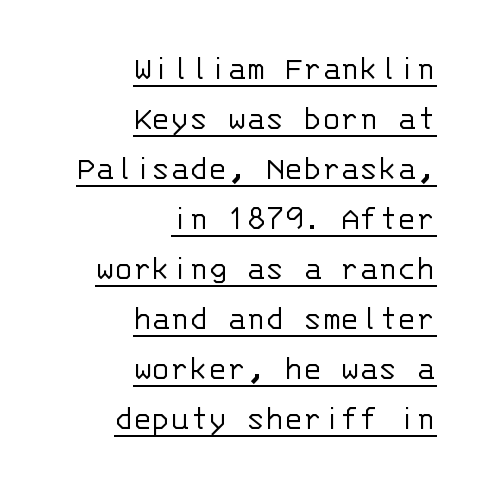
The sample's only ornament is a line tracing under the words. The passage shown is not bold in any degree. Do the characters align in a grid? Yes, the font is monospaced. The line texture is even and compact thanks to regular tracking.
